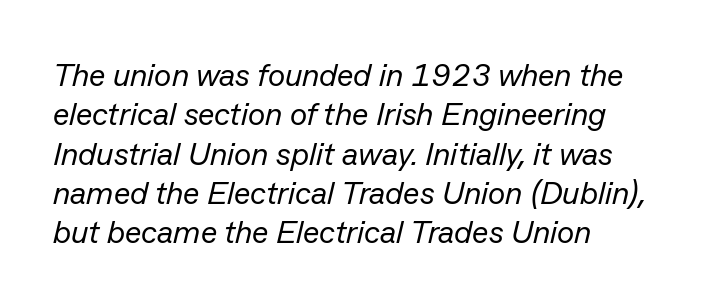
{"italic": "yes", "lean": "right", "slant_degrees": 13, "bold": "no", "weight": "regular", "width": "normal", "stroke_contrast": "low", "x_height": "medium", "monospaced": "no", "underline": "no", "align": "left", "line_spacing_ratio": 1.23, "letter_spacing": "normal", "letter_spacing_em": 0.0, "glyph_px": 32}
